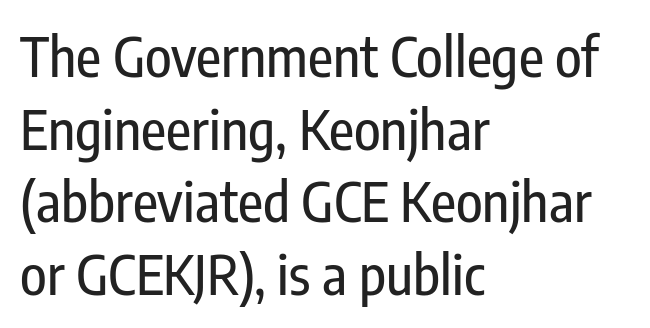
The passage shown is typed in a proportional face where columns would drift. Observe the ordinary spacing: letters are neighbours, not strangers. These lines were composed using upright roman letters. The leading is moderate, giving the passage an even texture.
